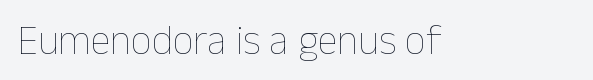
Q: Is the text bold? A: No.
Q: Is the text italic (slanted)? A: No, it is upright.
Q: Is the text underlined? A: No.
Q: Is the spacing between letters normal or unusually wide? A: Normal.
Q: Width (condensed, normal, or wide)? A: Normal.
Q: Stroke contrast? A: Low.
Q: x-height? A: Medium.
Q: Monospaced? A: No.
